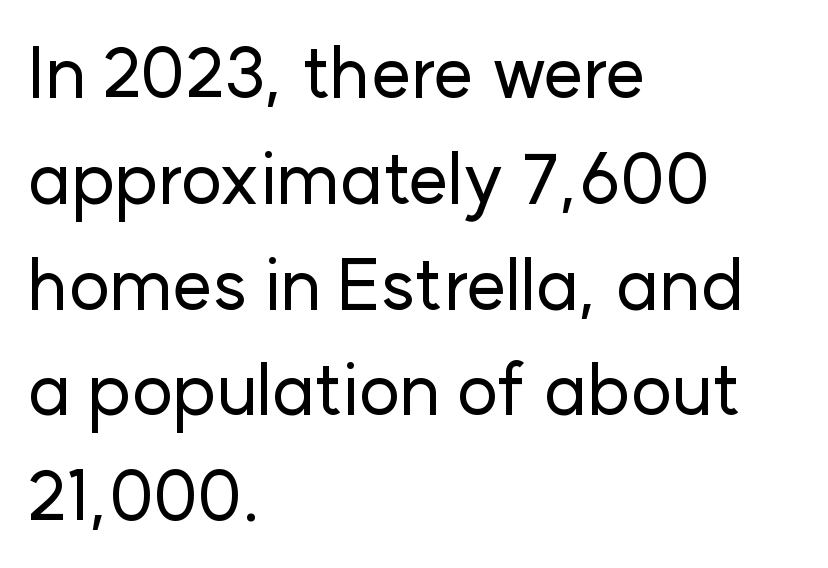
{"serif": "no", "italic": "no", "width": "normal", "stroke_contrast": "low", "x_height": "medium", "monospaced": "no", "underline": "no", "align": "left", "line_spacing": "normal", "line_spacing_ratio": 1.49, "letter_spacing": "normal", "letter_spacing_em": 0.0, "glyph_px": 71}
